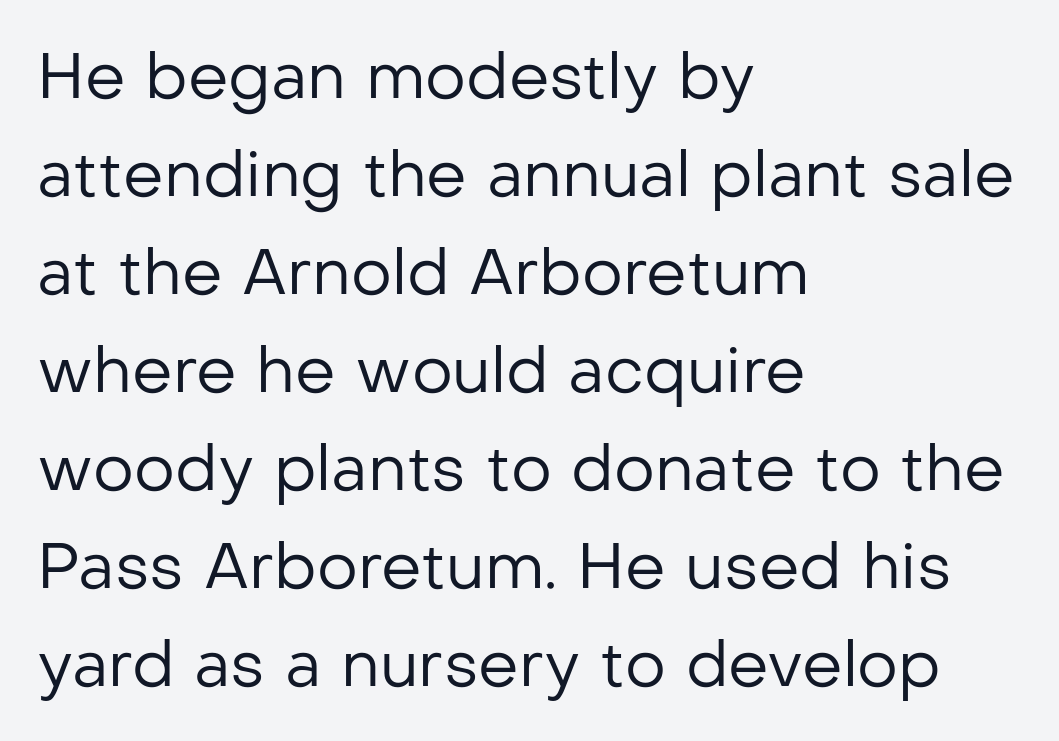
Spacing between characters is what you'd get straight out of the box. The leading is moderate, giving the passage an even texture. Just letters on the line, the space beneath them empty. The typesetting does not lean heavy: it is not bold. Horizontal alignment here is leftward, the default for most running prose. The face used here is proportionally spaced, like ordinary book or web type.
